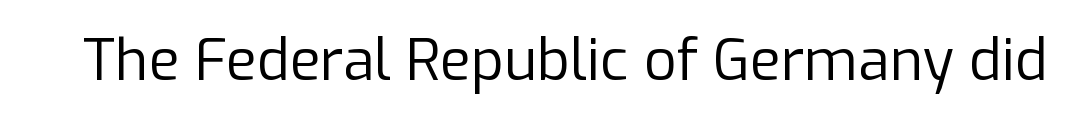
The image shows 57 px regular-weight sans-serif type, upright; set normal letter spacing, not underlined; low stroke contrast and a medium x-height.
